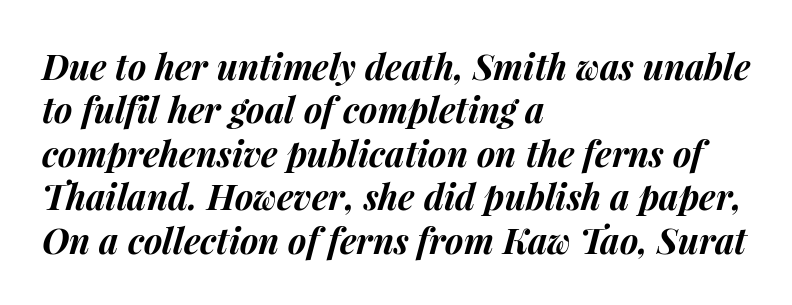
The image shows 35 px bold type, italic (leaning right); set left-aligned, line spacing 1.24x, normal letter spacing, not underlined; medium stroke contrast and a medium x-height.
